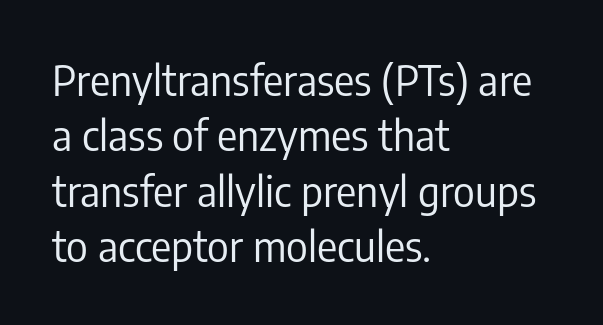
{"serif": "no", "italic": "no", "bold": "no", "weight": "regular", "width": "condensed", "stroke_contrast": "low", "x_height": "medium", "monospaced": "no", "underline": "no", "align": "left", "line_spacing": "normal", "line_spacing_ratio": 1.32, "letter_spacing": "normal", "letter_spacing_em": 0.0, "glyph_px": 42}
